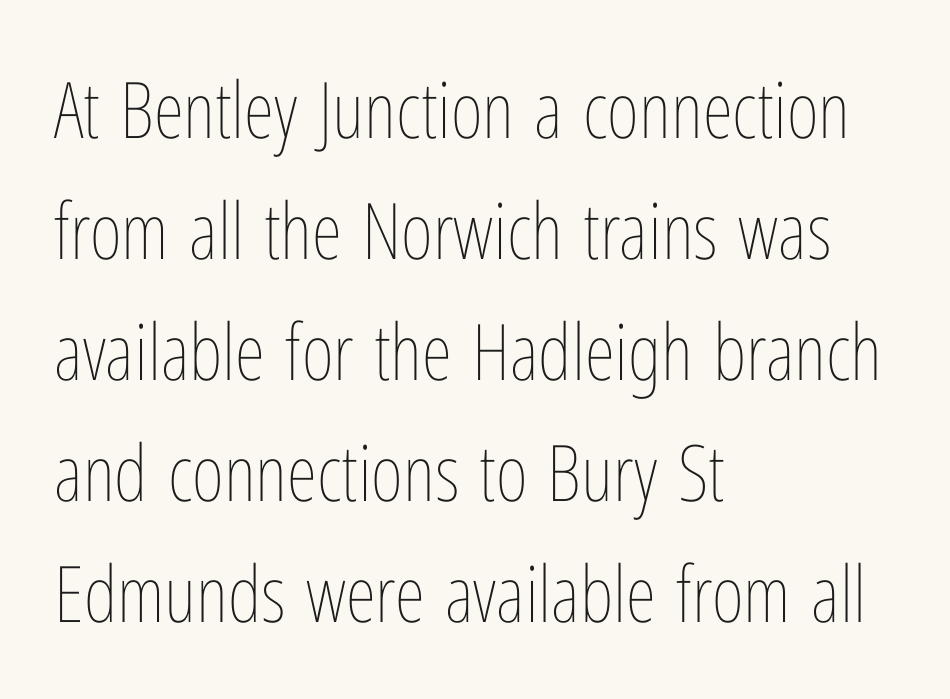
Q: Is the text bold? A: No.
Q: Is the text italic (slanted)? A: No, it is upright.
Q: Is the text underlined? A: No.
Q: How is the paragraph aligned? A: Left-aligned.
Q: Is the spacing between letters normal or unusually wide? A: Normal.
Q: Is the spacing between lines tight, normal or loose? A: Normal.
Q: Width (condensed, normal, or wide)? A: Condensed.
Q: Stroke contrast? A: Low.
Q: x-height? A: Medium.
Q: Monospaced? A: No.
